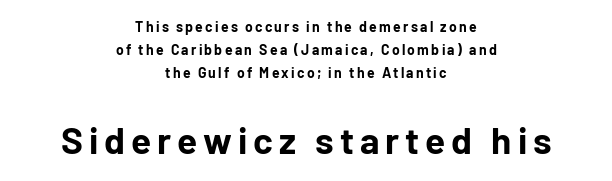
The image shows 37 px bold sans-serif type, upright; set centered, normal line spacing (1.65x), not underlined; the second (bottom) block is 2.64x larger; low stroke contrast and a medium x-height.
